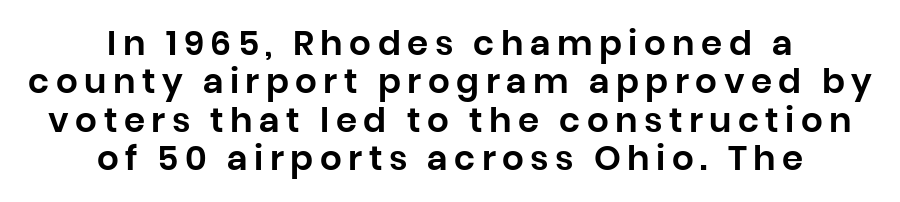
The image shows 34 px sans-serif type, upright; set centered, tight line spacing (1.13x), not underlined; low stroke contrast and a large x-height.
